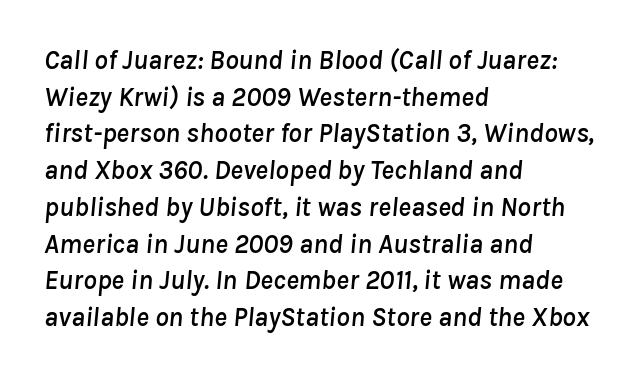
Q: Is the text italic (slanted)? A: Yes, it leans right by about 8 degrees.
Q: Is the text underlined? A: No.
Q: How is the paragraph aligned? A: Left-aligned.
Q: Is the spacing between letters normal or unusually wide? A: Normal.
Q: Is the spacing between lines tight, normal or loose? A: Normal.
